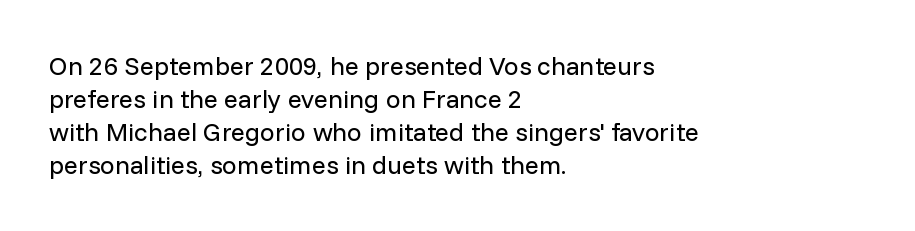
{"italic": "no", "bold": "no", "underline": "no", "align": "left", "line_spacing": "normal", "line_spacing_ratio": 1.27, "letter_spacing": "normal", "letter_spacing_em": 0.0, "glyph_px": 26}
